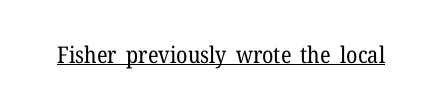
The image shows 23 px text type, upright; set normal letter spacing, underlined.
